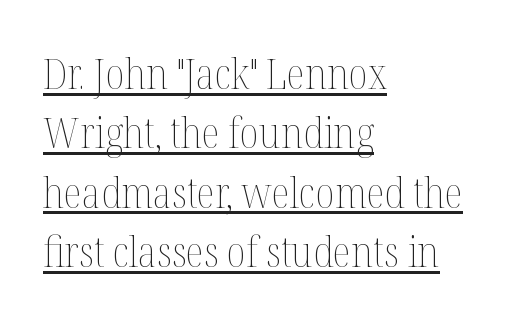
Every stem runs plumb, perpendicular to the baseline. The lines sit at an ordinary, default distance from one another. The letters advance in unequal steps, a hallmark of proportional type. Compared with typical body copy, the letter spacing here is the same. Summary of weight: not heavy and not bold.
